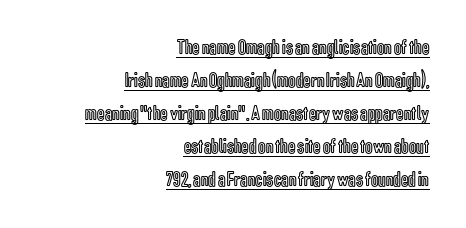
{"italic": "no", "underline": "yes", "align": "right", "line_spacing": "normal", "line_spacing_ratio": 1.57, "letter_spacing": "normal", "letter_spacing_em": 0.0, "glyph_px": 21}
